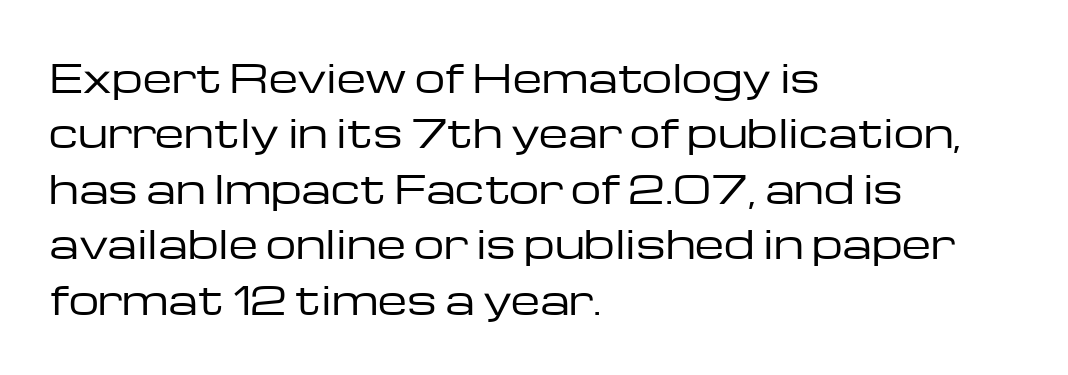
The image shows 38 px regular-weight, wide sans-serif type, upright; set left-aligned, normal line spacing (1.46x), normal letter spacing, not underlined; low stroke contrast and a medium x-height.
